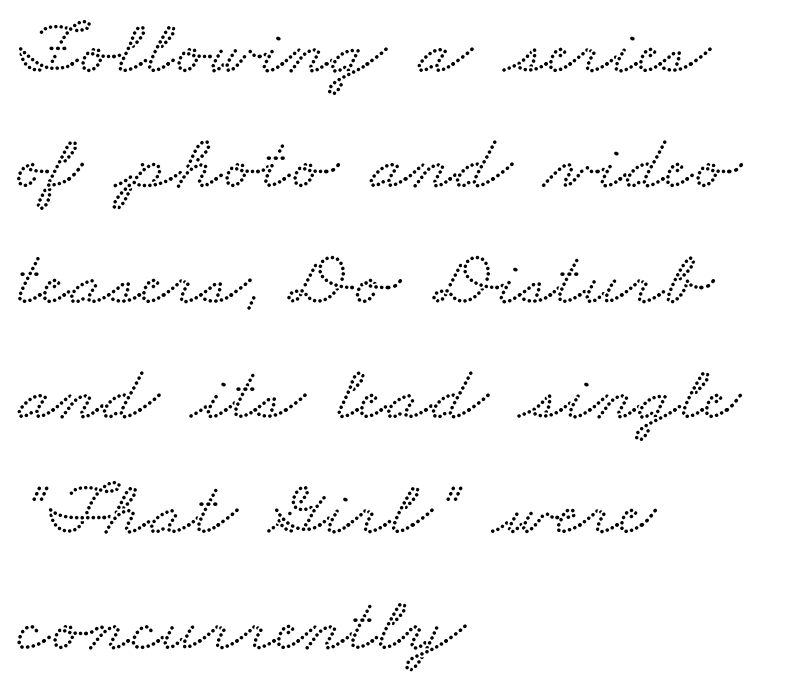
{"width": "wide", "stroke_contrast": "low", "x_height": "small", "monospaced": "no", "underline": "no", "align": "left", "line_spacing": "normal", "line_spacing_ratio": 1.46, "letter_spacing": "normal", "letter_spacing_em": 0.0, "glyph_px": 79}
